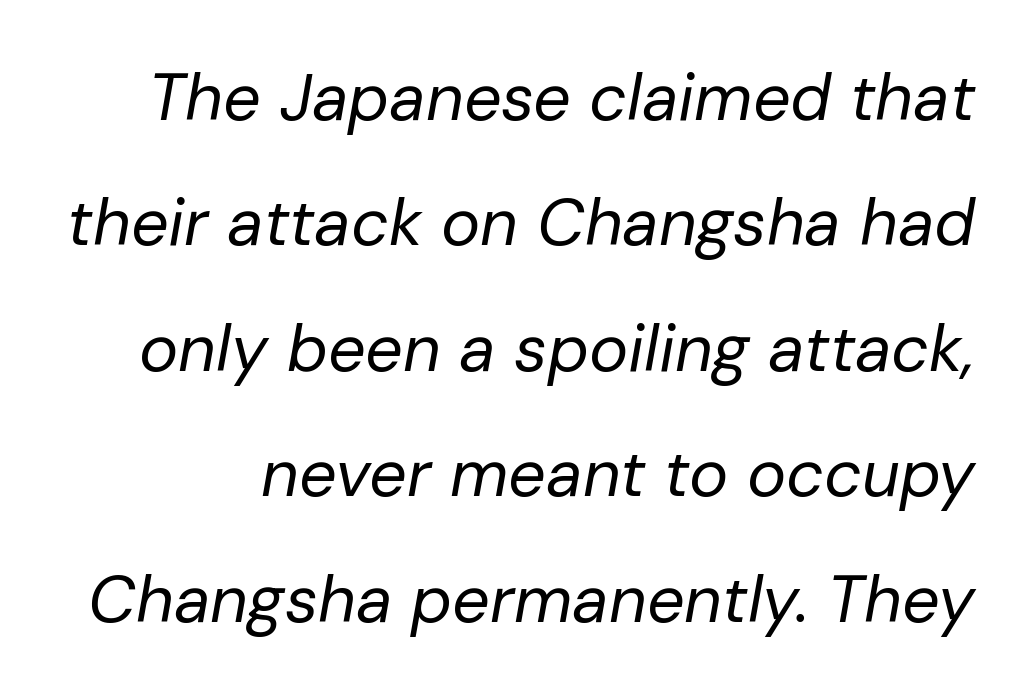
Heaviness? Minimal to ordinary, like unemphasized prose. Caption: standard tracking, unaltered. You could not count columns in this text — the font is proportionally spaced. Descenders hang freely into open space.
